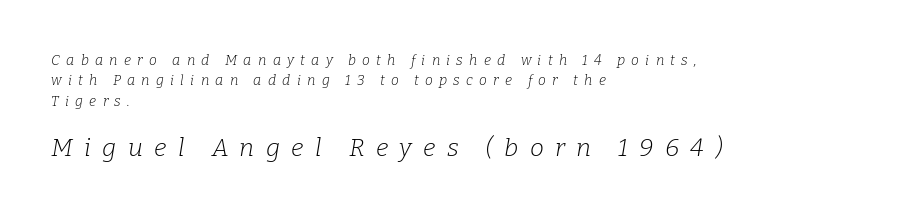
{"italic": "yes", "lean": "right", "slant_degrees": 9, "bold": "no", "underline": "no", "align": "left", "line_spacing": "normal", "line_spacing_ratio": 1.45, "letter_spacing": "wide", "letter_spacing_em": 0.45, "larger_block": "second", "size_ratio": 1.79, "glyph_px": 25}
